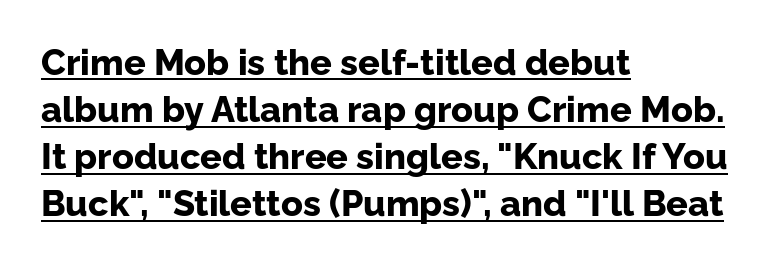
The image shows 36 px bold sans-serif type, upright; set left-aligned, normal line spacing (1.31x), normal letter spacing, underlined; low stroke contrast and a medium x-height.
